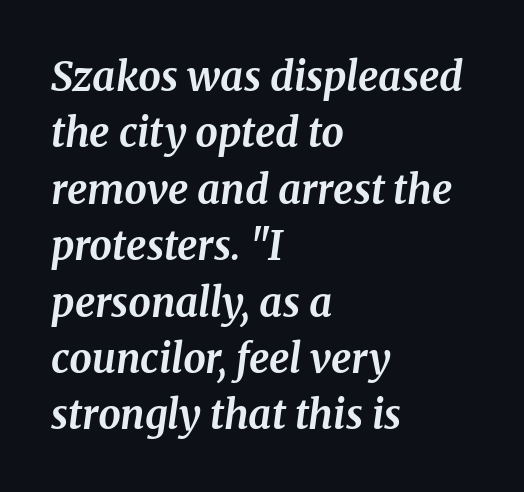
Think of a printed novel: that variable character pitch is what you see here. The block of text has a typical density, with ordinary space between rows. This rendering uses left alignment, leaving the right contour irregular. Any mark beneath the type? The region is blank. The whole block is typeset with a tilt. Little horizontal feet cap the strokes, marking this as serif type.
